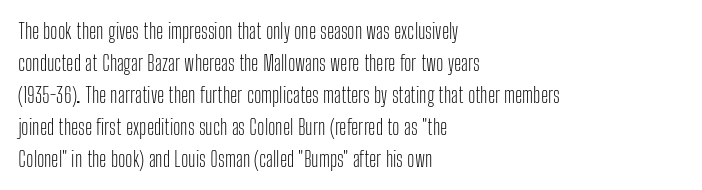
Vertical strokes here are truly vertical. The paragraph has a hard left edge and a soft right edge. The rendering uses a moderate line-height, typical for paragraphs. The cut favours lightness, reaching ordinary text weight at its darkest.
